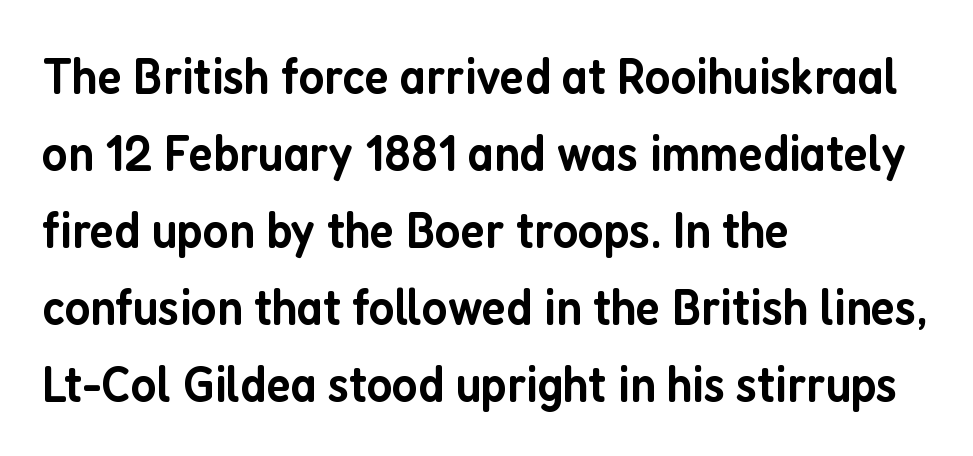
Q: Is the text bold? A: Semi-bold.
Q: Is the text italic (slanted)? A: No, it is upright.
Q: Is the typeface a serif or a sans-serif typeface? A: Sans-serif.
Q: Is the text underlined? A: No.
Q: How is the paragraph aligned? A: Left-aligned.
Q: Is the spacing between letters normal or unusually wide? A: Normal.
Q: Is the spacing between lines tight, normal or loose? A: Normal.
Q: Width (condensed, normal, or wide)? A: Condensed.
Q: Stroke contrast? A: Low.
Q: x-height? A: Medium.
Q: Monospaced? A: No.
